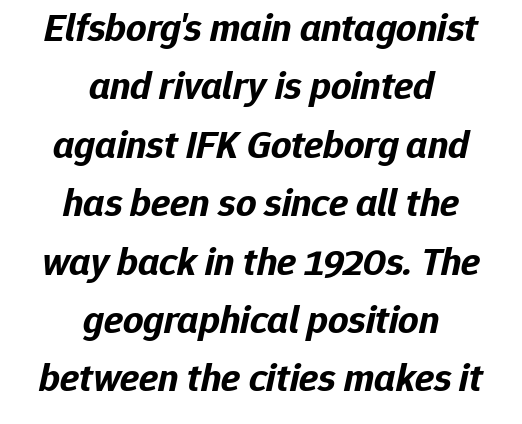
Q: Is the text bold? A: Yes.
Q: Is the text italic (slanted)? A: Yes, it leans right by about 12 degrees.
Q: Is the text underlined? A: No.
Q: How is the paragraph aligned? A: Centered.
Q: Is the spacing between letters normal or unusually wide? A: Normal.
Q: Is the spacing between lines tight, normal or loose? A: Normal.
Q: Width (condensed, normal, or wide)? A: Normal.
Q: Stroke contrast? A: Low.
Q: x-height? A: Medium.
Q: Monospaced? A: No.
